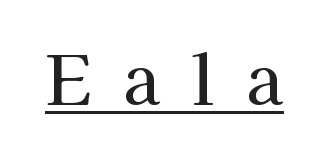
The image shows 68 px serif type, upright; set unusually wide letter spacing (+0.46 em), underlined; high stroke contrast and a medium x-height.
